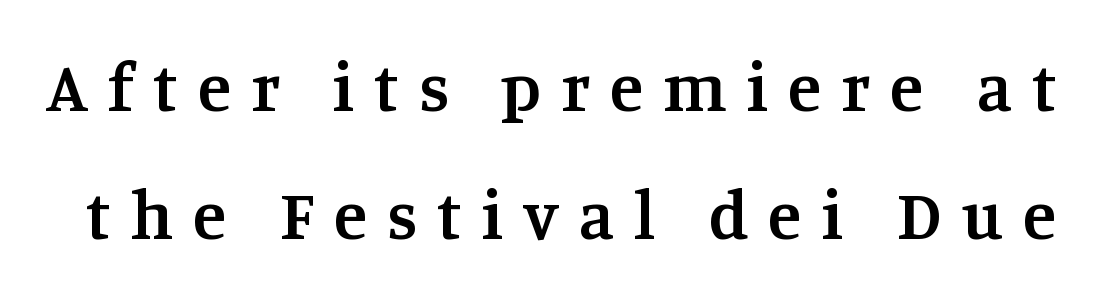
{"serif": "yes", "italic": "no", "bold": "semi", "weight": "semibold", "width": "normal", "stroke_contrast": "medium", "x_height": "large", "monospaced": "no", "underline": "no", "line_spacing_ratio": 1.85, "letter_spacing": "wide", "letter_spacing_em": 0.29, "glyph_px": 69}
